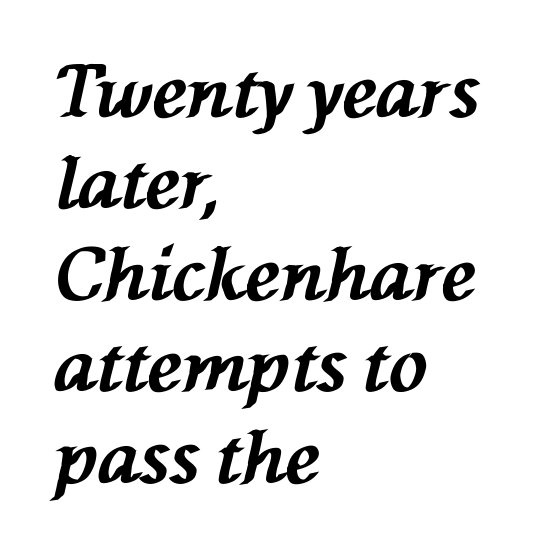
The image shows 72 px bold type, italic (leaning left); set left-aligned, normal line spacing (1.27x), normal letter spacing, not underlined; medium stroke contrast and a medium x-height.
